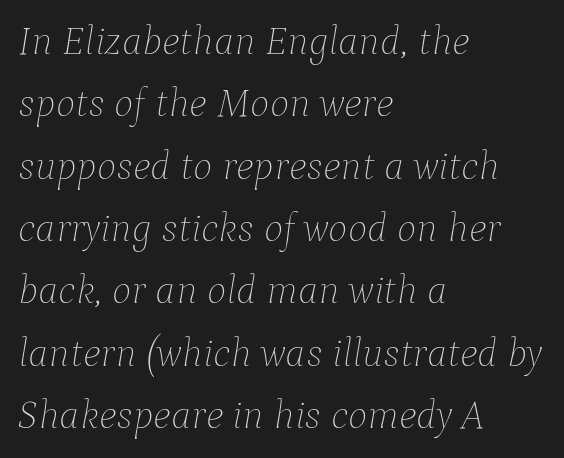
Q: Is the text bold? A: No.
Q: Is the text italic (slanted)? A: Yes, it leans right by about 9 degrees.
Q: Is the text underlined? A: No.
Q: How is the paragraph aligned? A: Left-aligned.
Q: Is the spacing between letters normal or unusually wide? A: Normal.
Q: Is the spacing between lines tight, normal or loose? A: Normal.
Q: Width (condensed, normal, or wide)? A: Normal.
Q: Stroke contrast? A: Low.
Q: x-height? A: Medium.
Q: Monospaced? A: No.
